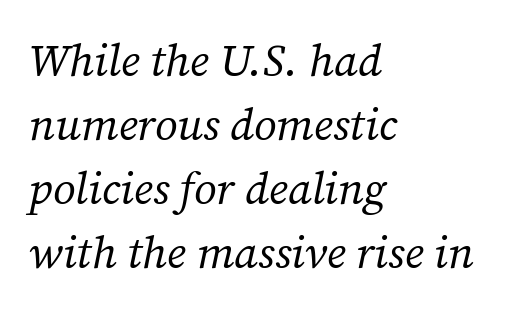
Q: Is the text bold? A: No.
Q: Is the text italic (slanted)? A: Yes, it leans right by about 12 degrees.
Q: Is the typeface a serif or a sans-serif typeface? A: Serif.
Q: Is the text underlined? A: No.
Q: How is the paragraph aligned? A: Left-aligned.
Q: Is the spacing between letters normal or unusually wide? A: Normal.
Q: Is the spacing between lines tight, normal or loose? A: Normal.
Q: Width (condensed, normal, or wide)? A: Normal.
Q: Stroke contrast? A: Medium.
Q: x-height? A: Medium.
Q: Monospaced? A: No.
